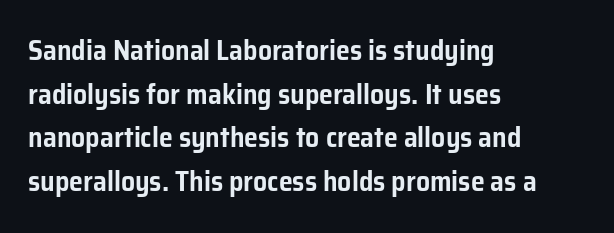
Unmarked baselines from the first word to the last. Honestly, the row spacing looks completely unremarkable. Notice how the passage keeps a crisp vertical edge on the left only. The horizontal fit of the characters is conventional and even. No italicization has been applied; the sample stays upright.
